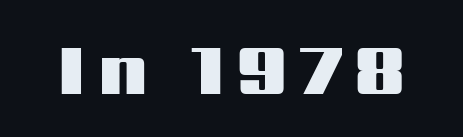
{"serif": "no", "italic": "no", "bold": "yes", "weight": "heavy", "width": "wide", "stroke_contrast": "medium", "x_height": "medium", "monospaced": "no", "underline": "no", "glyph_px": 73}
